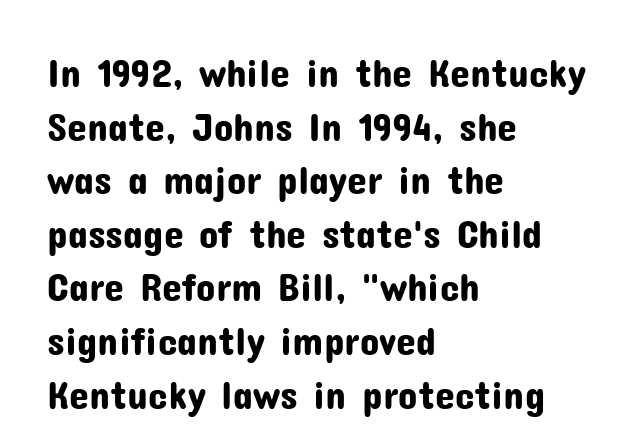
{"serif": "no", "italic": "no", "width": "normal", "stroke_contrast": "low", "x_height": "medium", "monospaced": "no", "underline": "no", "align": "left", "line_spacing": "normal", "line_spacing_ratio": 1.34, "letter_spacing": "normal", "letter_spacing_em": 0.0, "glyph_px": 40}
